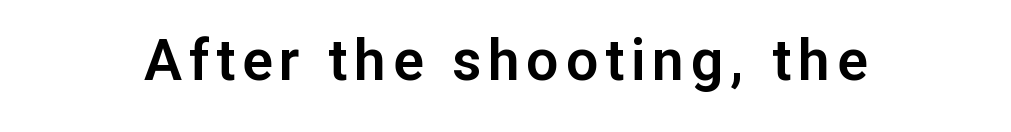
{"serif": "no", "italic": "no", "width": "normal", "stroke_contrast": "low", "x_height": "medium", "monospaced": "no", "underline": "no", "glyph_px": 57}
